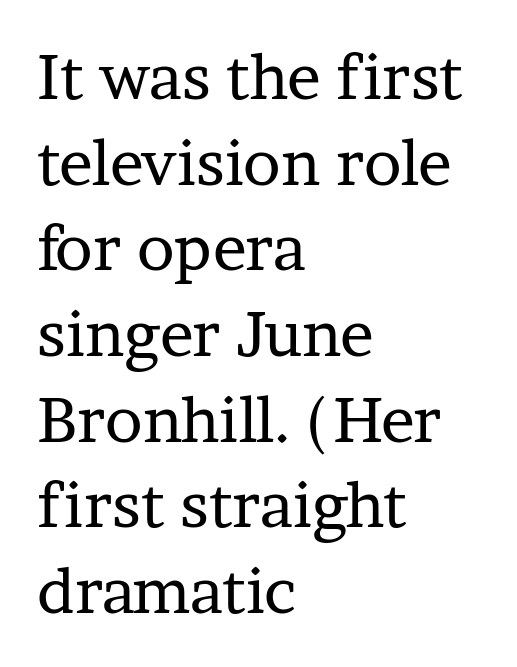
This sample keeps an unexceptional amount of space between lines. Is this a fixed-width face? No — the glyphs have proportional, varying widths. Is the type heavy? It reads as light-to-regular instead. Short and long lines alike share a common starting point at left.
